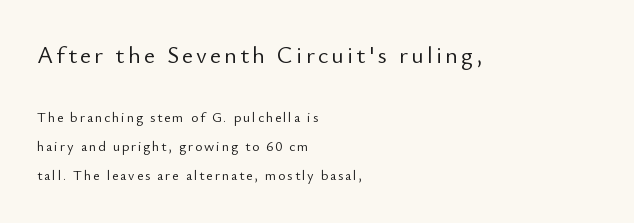
{"italic": "no", "bold": "no", "underline": "no", "align": "left", "line_spacing": "loose", "line_spacing_ratio": 2.1, "larger_block": "first", "size_ratio": 1.71, "glyph_px": 24}
